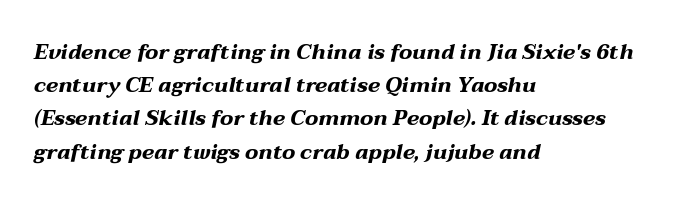
{"italic": "yes", "lean": "right", "slant_degrees": 12, "bold": "yes", "underline": "no", "align": "left", "line_spacing": "normal", "line_spacing_ratio": 1.58, "letter_spacing": "normal", "letter_spacing_em": 0.0, "glyph_px": 21}
